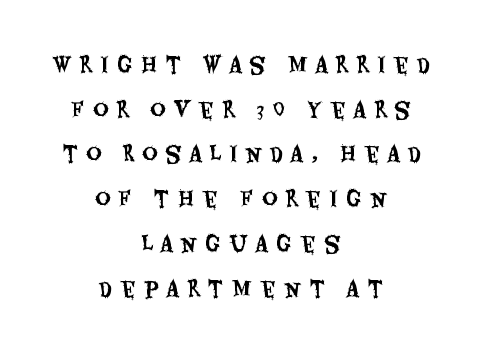
The lines are quadded center. Anything drawn beneath the words? Only blank space. Spacing between characters has been opened up far beyond the box default. These lines were composed using upright roman letters. Line spacing here is loose.
